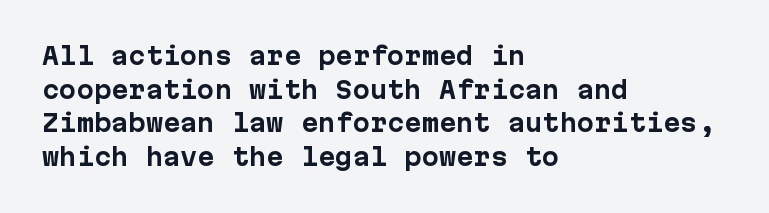
Q: Is the text bold? A: Yes.
Q: Is the text italic (slanted)? A: No, it is upright.
Q: Is the text underlined? A: No.
Q: How is the paragraph aligned? A: Left-aligned.
Q: Is the spacing between letters normal or unusually wide? A: Normal.
Q: Is the spacing between lines tight, normal or loose? A: Normal.
